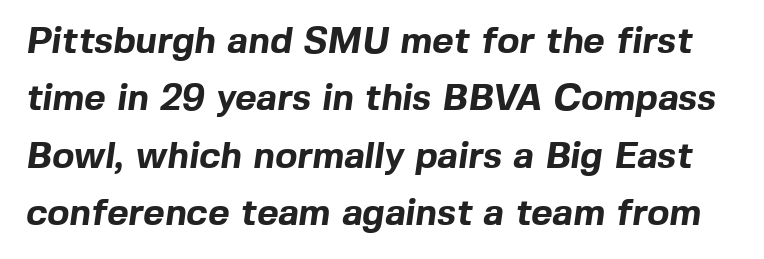
Q: Is the text bold? A: Yes.
Q: Is the typeface a serif or a sans-serif typeface? A: Sans-serif.
Q: Is the text underlined? A: No.
Q: Is the spacing between letters normal or unusually wide? A: Normal.
Q: Is the spacing between lines tight, normal or loose? A: Normal.
Q: Width (condensed, normal, or wide)? A: Normal.
Q: x-height? A: Medium.
Q: Monospaced? A: No.
